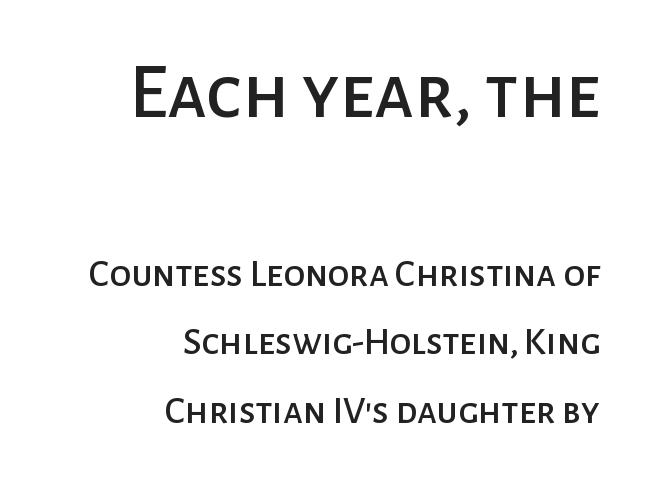
Q: Is the text italic (slanted)? A: No, it is upright.
Q: Is the typeface a serif or a sans-serif typeface? A: Sans-serif.
Q: Is the text underlined? A: No.
Q: How is the paragraph aligned? A: Right-aligned.
Q: Is the spacing between letters normal or unusually wide? A: Normal.
Q: Which block of text is set in a larger size, the first (top) or the second (bottom)? A: The first (top) one.
Q: Width (condensed, normal, or wide)? A: Normal.
Q: Stroke contrast? A: Low.
Q: x-height? A: Medium.
Q: Monospaced? A: No.
